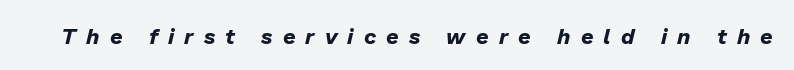
Q: Is the text bold? A: Yes.
Q: Is the text italic (slanted)? A: Yes, it leans right by about 13 degrees.
Q: Is the text underlined? A: No.
Q: Is the spacing between letters normal or unusually wide? A: Unusually wide.
